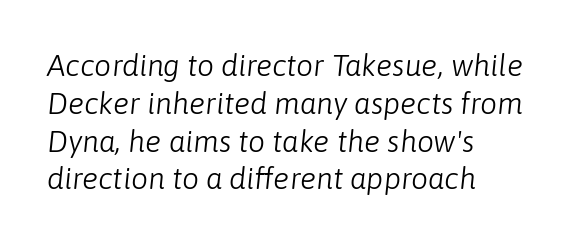
The image shows 30 px light type, italic (leaning right); set left-aligned, normal line spacing (1.26x), normal letter spacing, not underlined; low stroke contrast and a medium x-height.
